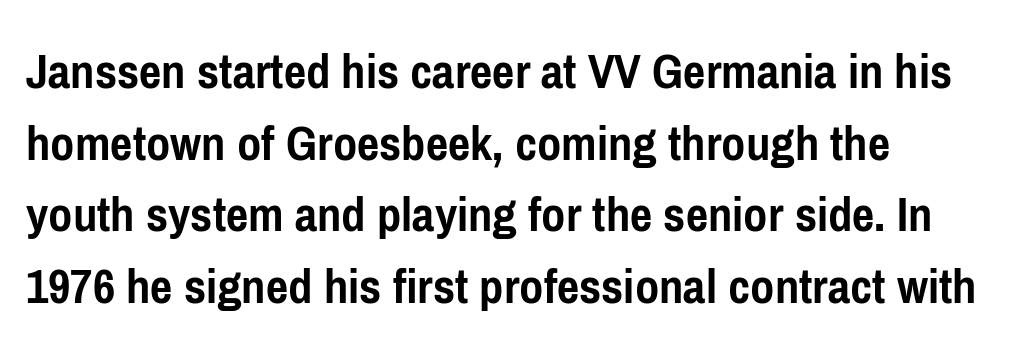
{"serif": "no", "italic": "no", "bold": "yes", "weight": "semibold", "width": "condensed", "stroke_contrast": "low", "x_height": "medium", "monospaced": "no", "underline": "no", "align": "left", "line_spacing": "normal", "line_spacing_ratio": 1.35, "letter_spacing": "normal", "letter_spacing_em": 0.0, "glyph_px": 53}
